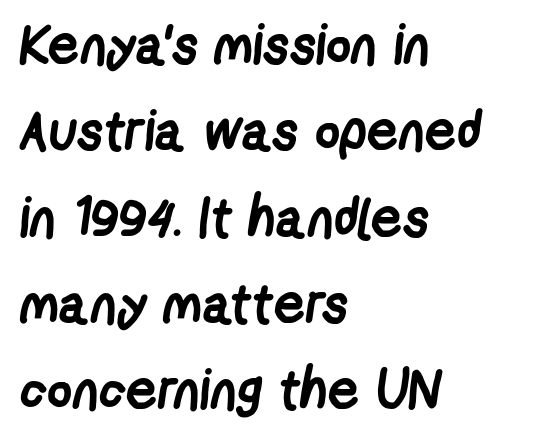
{"serif": "no", "bold": "yes", "weight": "semibold", "width": "condensed", "stroke_contrast": "low", "x_height": "medium", "monospaced": "no", "underline": "no", "align": "left", "line_spacing": "normal", "line_spacing_ratio": 1.57, "letter_spacing": "normal", "letter_spacing_em": 0.0, "glyph_px": 55}
